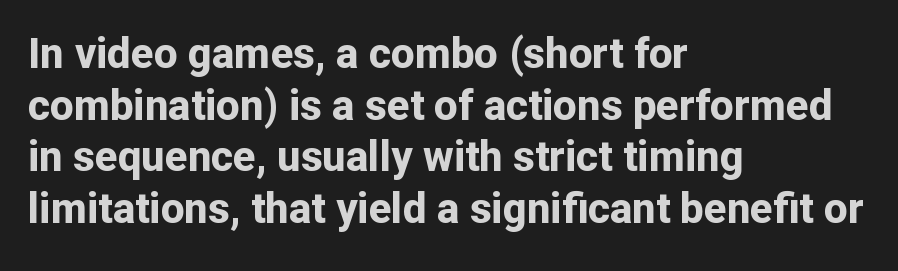
{"serif": "no", "italic": "no", "bold": "yes", "weight": "bold", "width": "normal", "stroke_contrast": "low", "x_height": "medium", "monospaced": "no", "underline": "no", "align": "left", "line_spacing_ratio": 1.23, "letter_spacing": "normal", "letter_spacing_em": 0.0, "glyph_px": 42}
